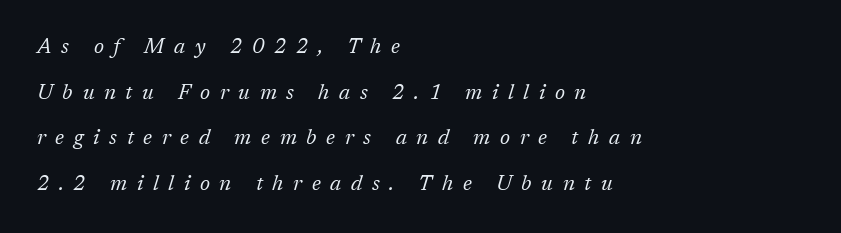
Q: Is the text bold? A: No.
Q: Is the text italic (slanted)? A: Yes, it leans right by about 17 degrees.
Q: Is the text underlined? A: No.
Q: How is the paragraph aligned? A: Left-aligned.
Q: Is the spacing between letters normal or unusually wide? A: Unusually wide.
Q: Is the spacing between lines tight, normal or loose? A: Loose.
